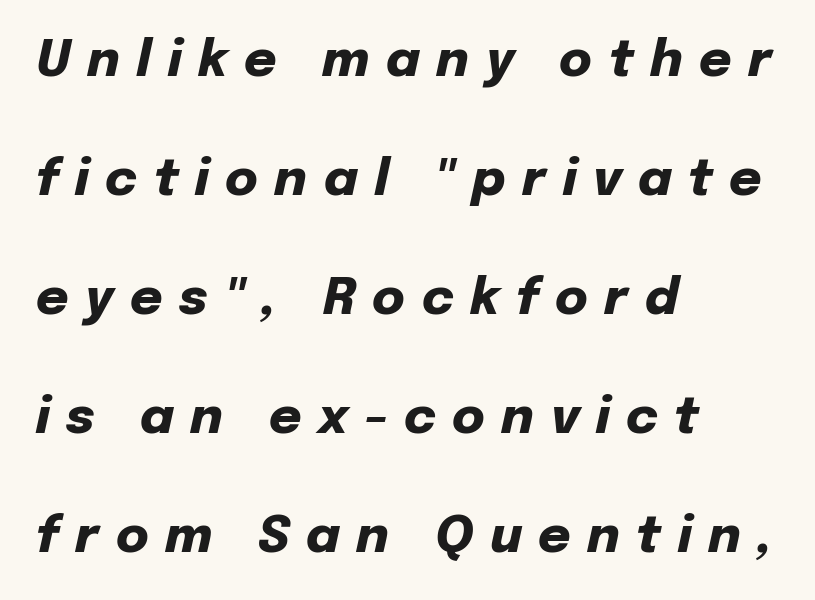
The whole block is typeset with a tilt. How heavy is the stroke? Heavy — this is a bold. Looks like regular typesetting: each glyph gets only the width it needs. Teacher's note: observe the even left margin — that is flush-left alignment. Look at the tracking — it's clearly loosened, letters drifting apart. Vertical spacing — loose.
